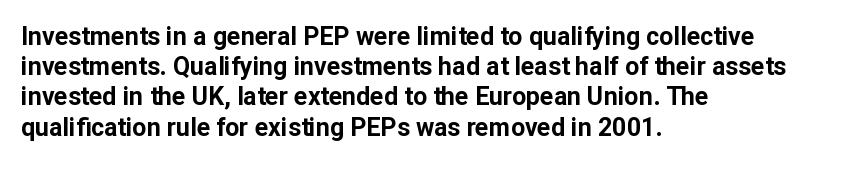
The passage shown is emphatically bold. The space directly below the letters is spotless. Tracking here is standard; glyphs follow each other at the usual distance. Where is the straight margin? On the left.
